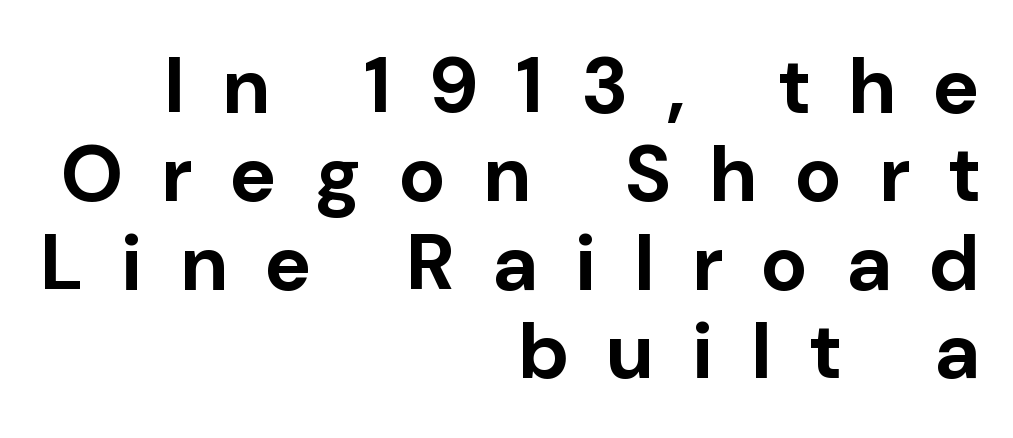
Typeset ragged left — the right edge is the straight one. This sample has the flowing, uneven cadence of proportional lettering. Stroke thickness is high; the sample reads as a true bold. The glyphs are unaccompanied by any horizontal stroke below them. Quick note: interline space is minimal. Serifs: no, the terminals of the letterforms are clean.
